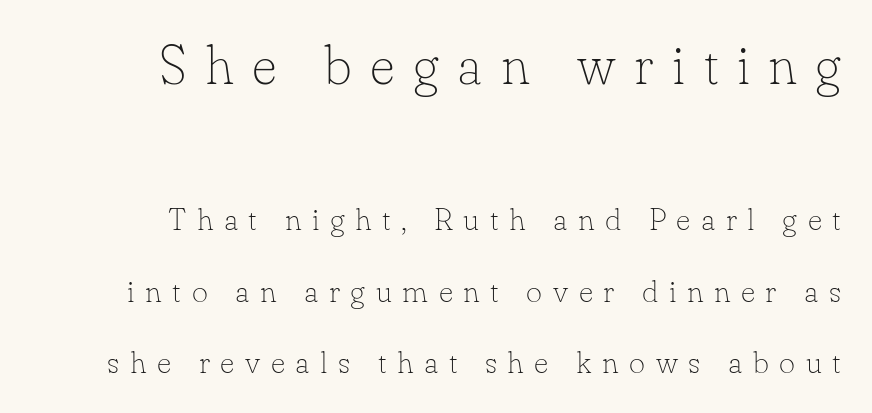
Posture: vertical. Reading top to bottom, the characters get smaller at the block break. Stems and bowls with no extra thickness — not bold. The passage shown stacks its lines with a broad gap. These lines are rendered in a variable-pitch font. Check where the strokes stop: tiny serifs finish them off.
